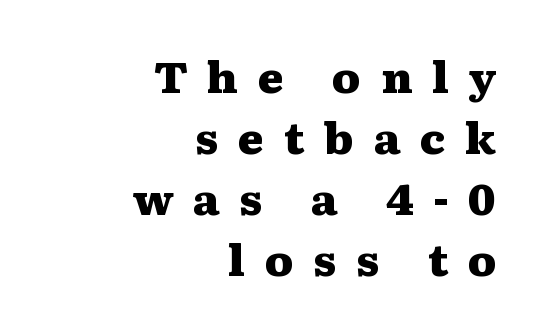
The typesetter chose a ragged-left arrangement here. Look at the tracking — it's clearly loosened, letters drifting apart. Old-style or modern, the face here clearly has serifs. Lines of text with bare space underneath. Nope, not italic — everything's standing straight.
